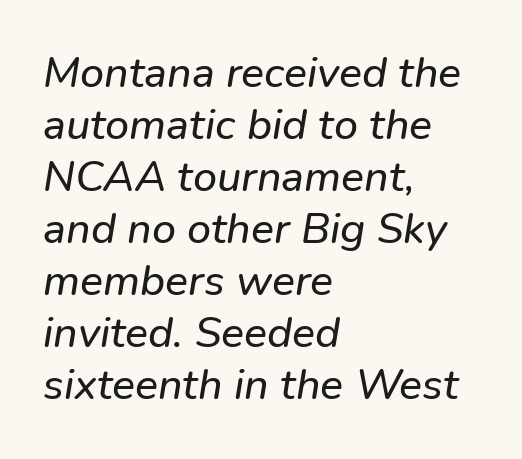
{"italic": "yes", "lean": "right", "slant_degrees": 9, "width": "normal", "stroke_contrast": "low", "x_height": "medium", "monospaced": "no", "underline": "no", "align": "left", "line_spacing_ratio": 1.21, "letter_spacing": "normal", "letter_spacing_em": 0.0, "glyph_px": 43}
